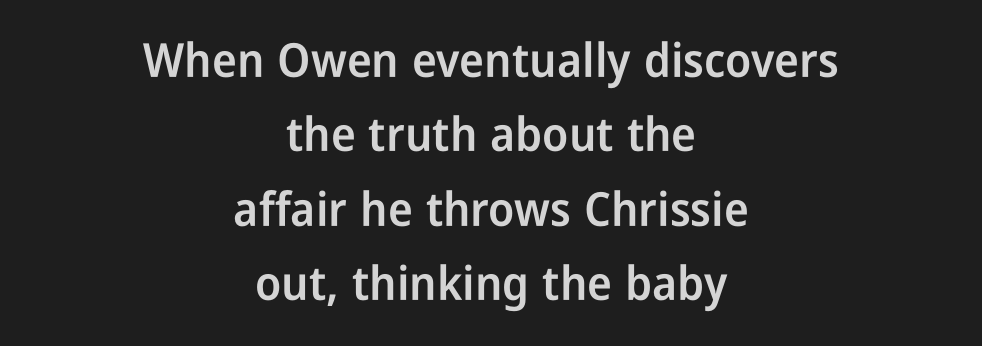
The image shows 47 px semibold, condensed sans-serif type, upright; set centered, normal line spacing (1.58x), normal letter spacing, not underlined; low stroke contrast and a medium x-height.
